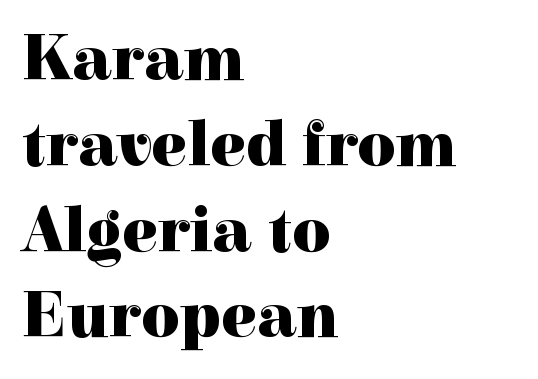
This is serif lettering, the kind often seen in printed books. All the whitespace from short lines collects on the right. Unlike italic type, these characters show no tilt at all. Strokes here are thick enough to call this a true bold. These lines sit exactly where default settings would place them.
